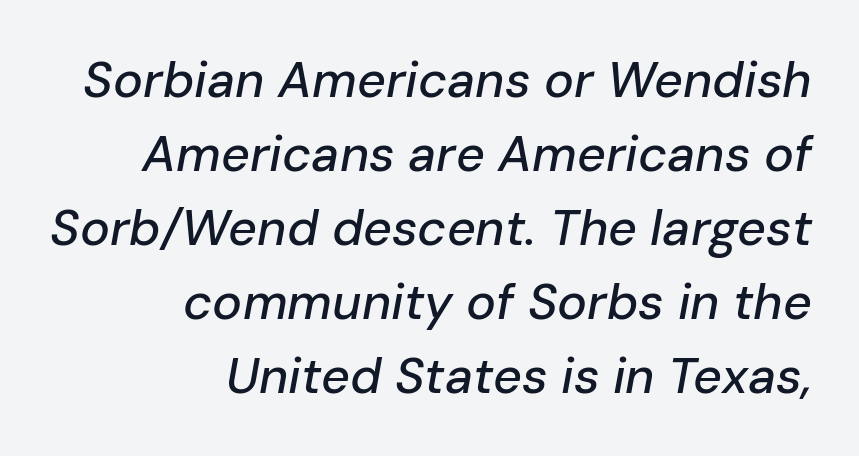
The image shows 50 px text type, italic (leaning right); set right-aligned, normal line spacing (1.48x), normal letter spacing, not underlined; low stroke contrast and a medium x-height.
